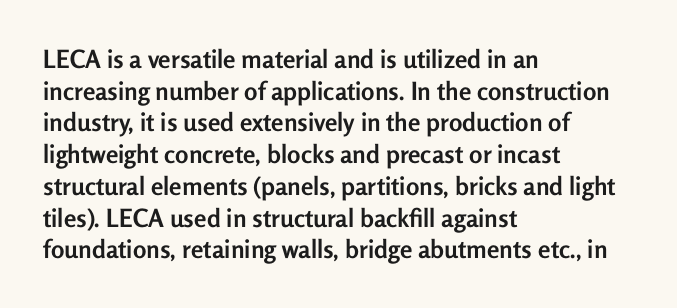
Q: Is the text bold? A: Yes.
Q: Is the text italic (slanted)? A: No, it is upright.
Q: Is the text underlined? A: No.
Q: How is the paragraph aligned? A: Left-aligned.
Q: Is the spacing between letters normal or unusually wide? A: Normal.
Q: Is the spacing between lines tight, normal or loose? A: Normal.
